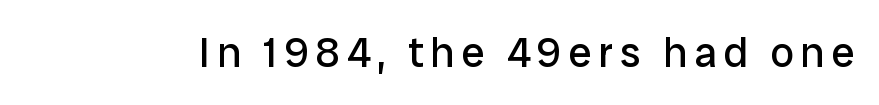
The image shows 42 px regular-weight sans-serif type, upright; set not underlined; low stroke contrast and a medium x-height.
